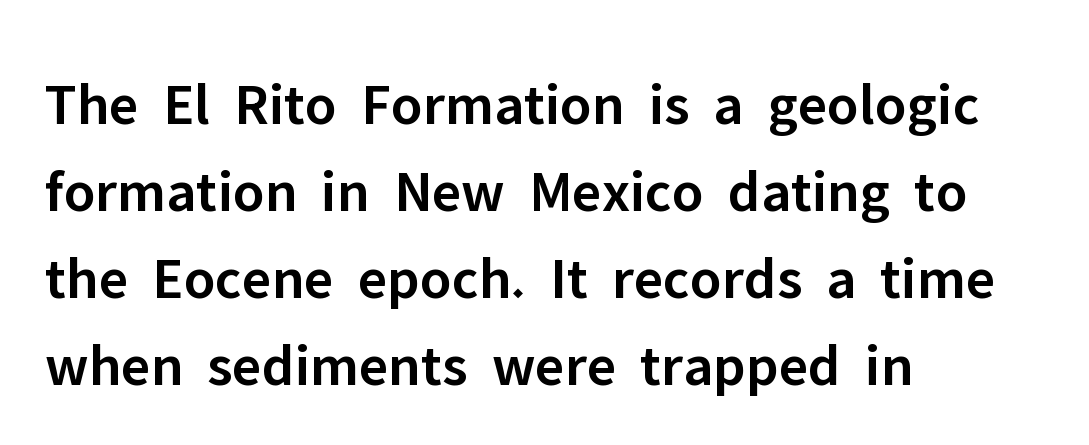
Q: Is the text bold? A: Semi-bold.
Q: Is the text italic (slanted)? A: No, it is upright.
Q: Is the typeface a serif or a sans-serif typeface? A: Sans-serif.
Q: Is the text underlined? A: No.
Q: How is the paragraph aligned? A: Left-aligned.
Q: Is the spacing between letters normal or unusually wide? A: Normal.
Q: Is the spacing between lines tight, normal or loose? A: Normal.
Q: Width (condensed, normal, or wide)? A: Normal.
Q: Stroke contrast? A: Low.
Q: x-height? A: Medium.
Q: Monospaced? A: No.
